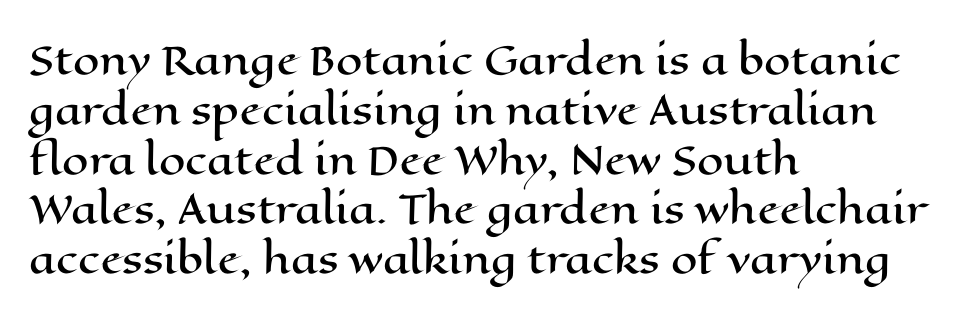
{"italic": "no", "width": "wide", "stroke_contrast": "high", "x_height": "medium", "monospaced": "no", "underline": "no", "align": "left", "line_spacing": "normal", "line_spacing_ratio": 1.31, "letter_spacing": "normal", "letter_spacing_em": 0.0, "glyph_px": 38}
